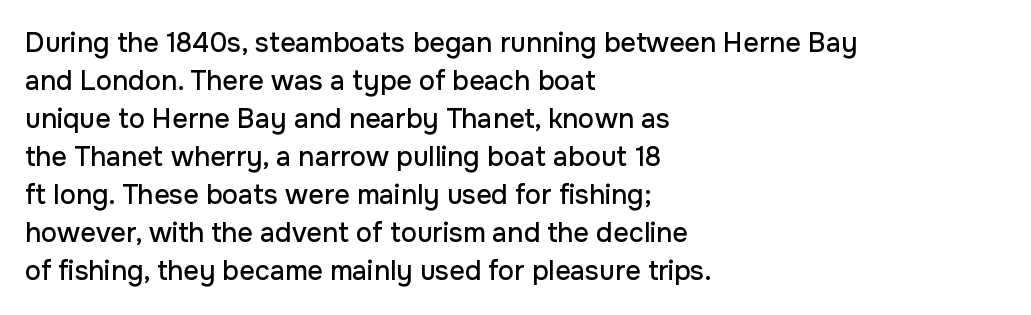
The image shows 27 px text type, upright; set left-aligned, normal line spacing (1.41x), normal letter spacing, not underlined.
